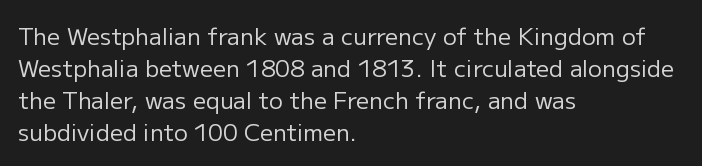
The image shows 23 px text type, upright; set left-aligned, normal line spacing (1.39x), normal letter spacing, not underlined.
